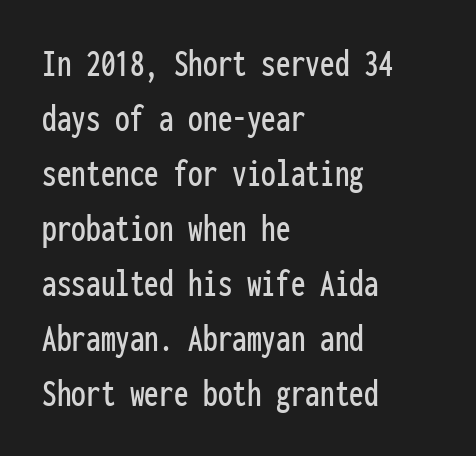
This is the regular roman posture of the typeface. Students, note that the glyphs here touch the page at normal intervals. Descenders hang freely into open space. Monospaced: the letters line up in strict vertical columns. The glyphs in this specimen are sans serif.
